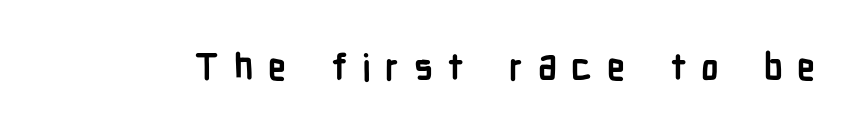
Q: Is the text bold? A: Yes.
Q: Is the text italic (slanted)? A: No, it is upright.
Q: Is the typeface a serif or a sans-serif typeface? A: Sans-serif.
Q: Is the text underlined? A: No.
Q: Is the spacing between letters normal or unusually wide? A: Unusually wide.
Q: Width (condensed, normal, or wide)? A: Condensed.
Q: Stroke contrast? A: Low.
Q: x-height? A: Medium.
Q: Monospaced? A: No.
